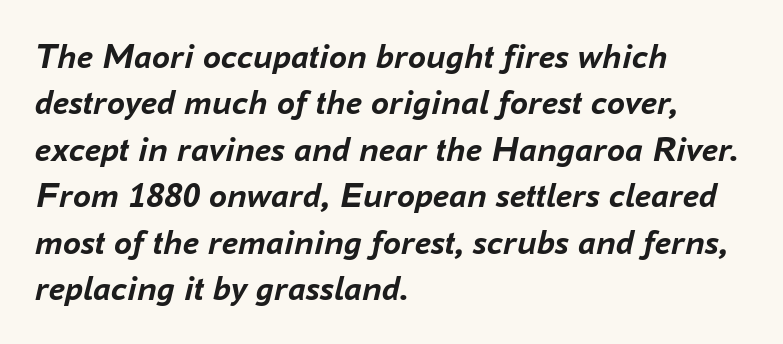
The image shows 36 px semibold type, italic (leaning right); set left-aligned, normal line spacing (1.29x), normal letter spacing, not underlined; low stroke contrast and a medium x-height.
